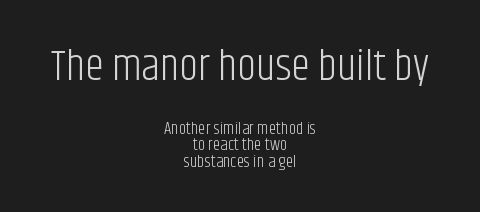
Letter spacing: default. This reads as an unemphasized weight, regular at the heaviest. This sample trades vertical openness for compactness between lines. The passage shown is not underscored anywhere. Of the two passages, the one on top uses the larger point size.
